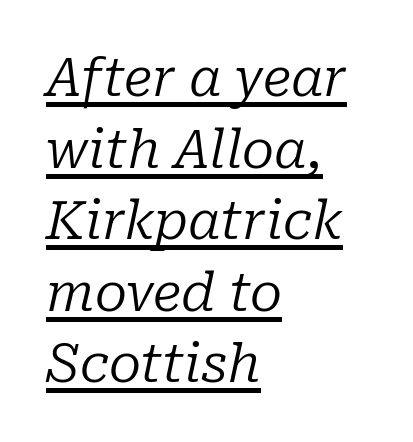
The image shows 53 px regular-weight serif type, italic (leaning right); set left-aligned, normal line spacing (1.35x), normal letter spacing, underlined; low stroke contrast and a medium x-height.
